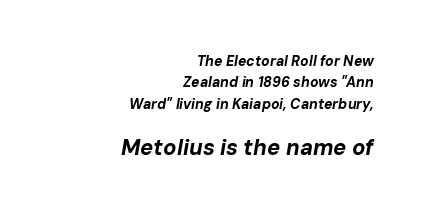
The image shows 22 px bold type, italic (leaning right); set right-aligned, normal line spacing (1.52x), normal letter spacing, not underlined; the second (bottom) block is 1.57x larger.
